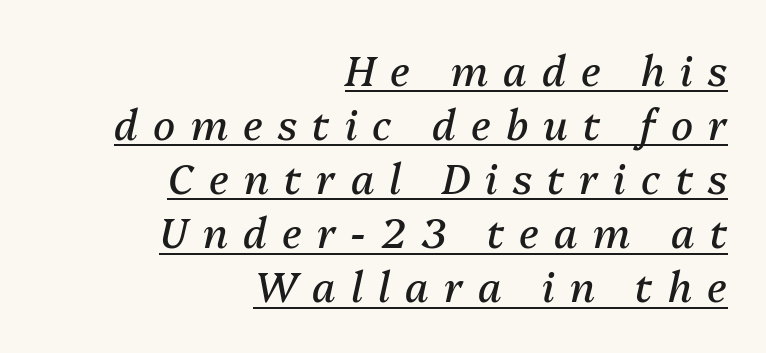
Q: Is the text bold? A: No.
Q: Is the text italic (slanted)? A: Yes, it leans right by about 13 degrees.
Q: Is the text underlined? A: Yes.
Q: How is the paragraph aligned? A: Right-aligned.
Q: Is the spacing between letters normal or unusually wide? A: Unusually wide.
Q: Is the spacing between lines tight, normal or loose? A: Normal.
Q: Width (condensed, normal, or wide)? A: Normal.
Q: Stroke contrast? A: Medium.
Q: x-height? A: Medium.
Q: Monospaced? A: No.
